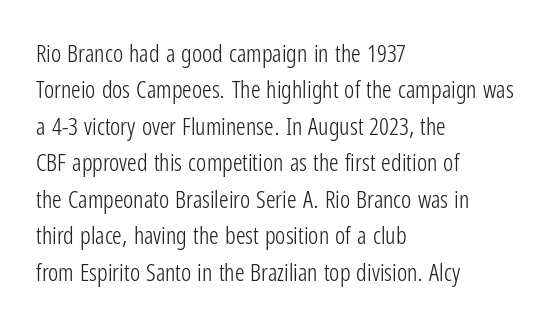
The image shows 24 px text type, upright; set left-aligned, normal line spacing (1.52x), normal letter spacing, not underlined.
